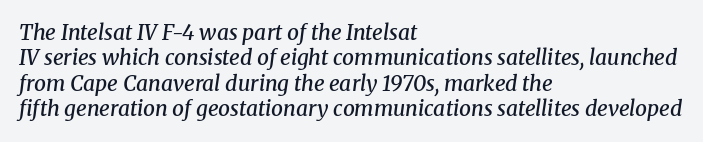
The lines are quadded left. The font's italic variant was chosen for this text. The face used here is a semibold: visibly heavier than regular, lighter than bold. Underline: absent.
